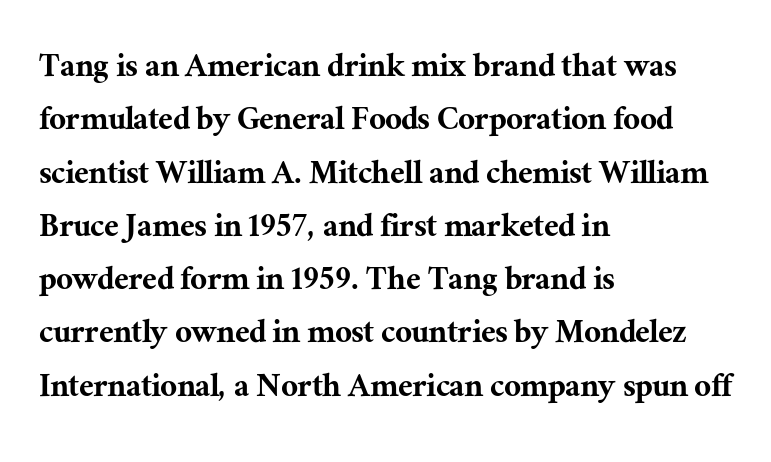
{"serif": "yes", "italic": "no", "width": "normal", "stroke_contrast": "medium", "x_height": "medium", "monospaced": "no", "underline": "no", "align": "left", "line_spacing": "normal", "line_spacing_ratio": 1.44, "letter_spacing": "normal", "letter_spacing_em": 0.0, "glyph_px": 37}
